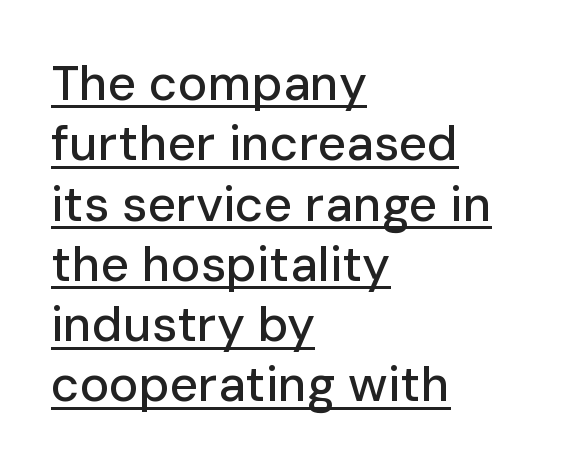
The image shows 49 px sans-serif type, upright; set left-aligned, line spacing 1.23x, normal letter spacing, underlined; low stroke contrast and a medium x-height.
